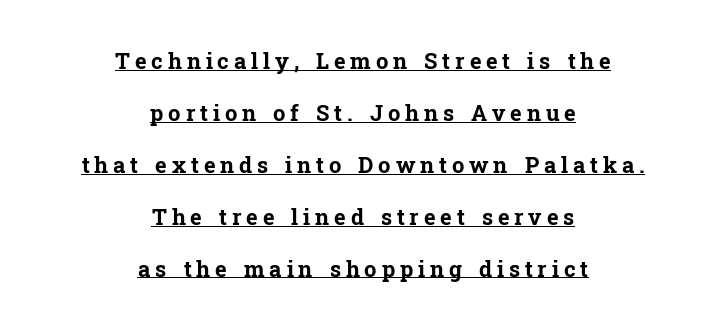
The image shows 22 px bold type, upright; set centered, loose line spacing (2.36x), unusually wide letter spacing (+0.22 em), underlined.
